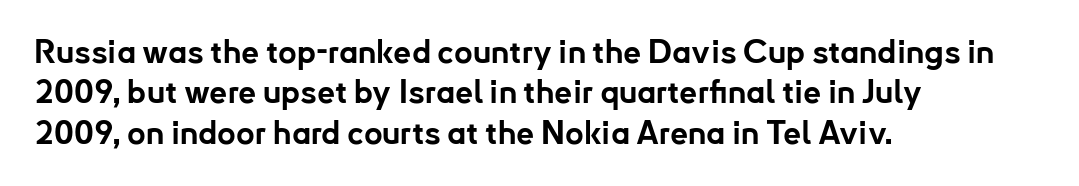
The setting favours the left margin, as ordinary paragraphs usually do. Standard letterfit; no display-style spreading of the glyphs. The rendering shows plain stroke endings on the letterforms — a sans-serif design. The space beneath each line is pristine and unruled. Is the type bold? Yes — the strokes are clearly thick and heavy. Baseline-to-baseline distance is the conventional proportion of letter height.
